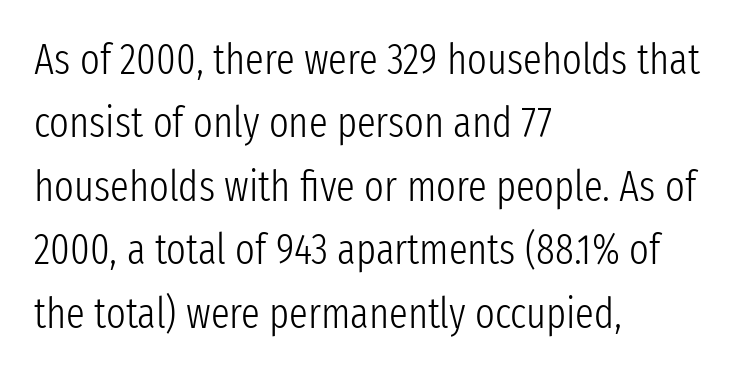
The image shows 42 px light, condensed sans-serif type, upright; set left-aligned, normal line spacing (1.51x), normal letter spacing, not underlined; low stroke contrast and a medium x-height.
